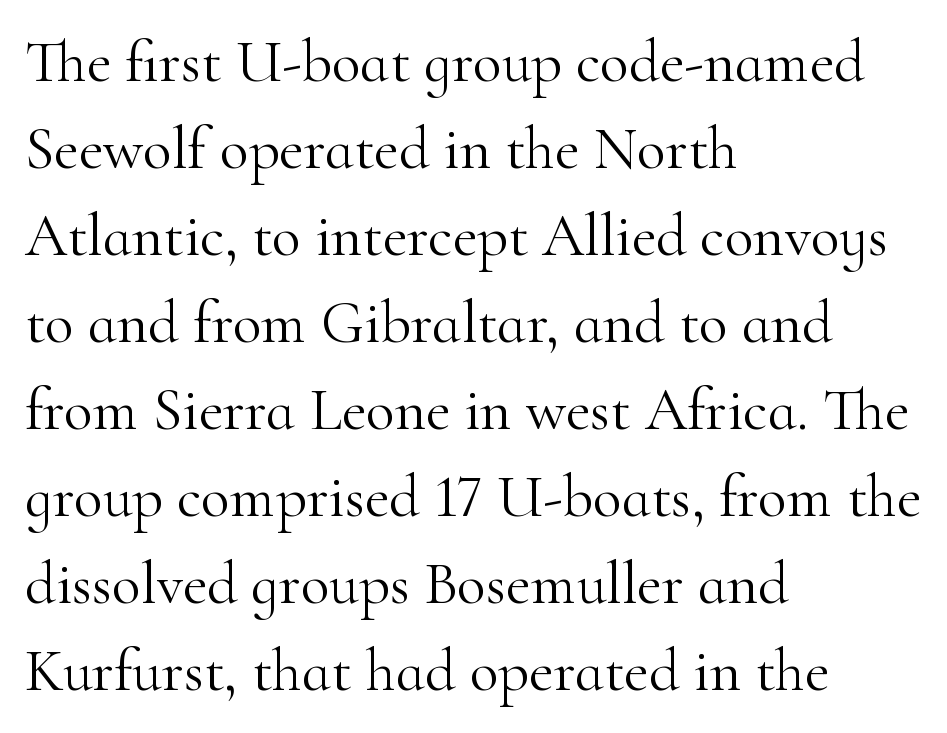
The image shows 60 px light serif type, upright; set left-aligned, normal line spacing (1.45x), normal letter spacing, not underlined; high stroke contrast and a small x-height.
